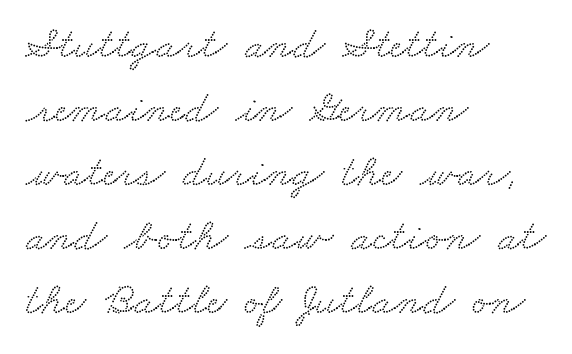
The image shows 45 px wide serif type; set left-aligned, normal line spacing (1.42x), normal letter spacing, not underlined; low stroke contrast and a small x-height.
